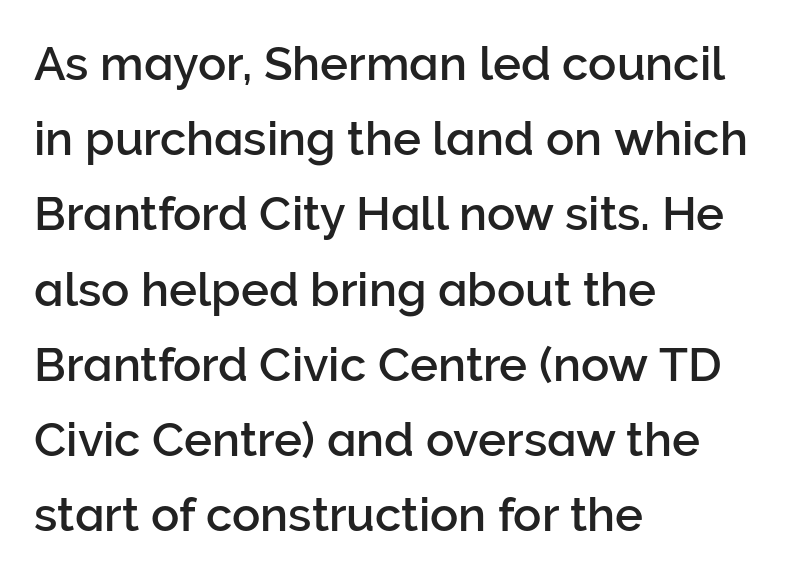
{"serif": "no", "italic": "no", "width": "normal", "stroke_contrast": "low", "x_height": "medium", "monospaced": "no", "underline": "no", "align": "left", "line_spacing": "normal", "line_spacing_ratio": 1.6, "letter_spacing": "normal", "letter_spacing_em": 0.0, "glyph_px": 47}
